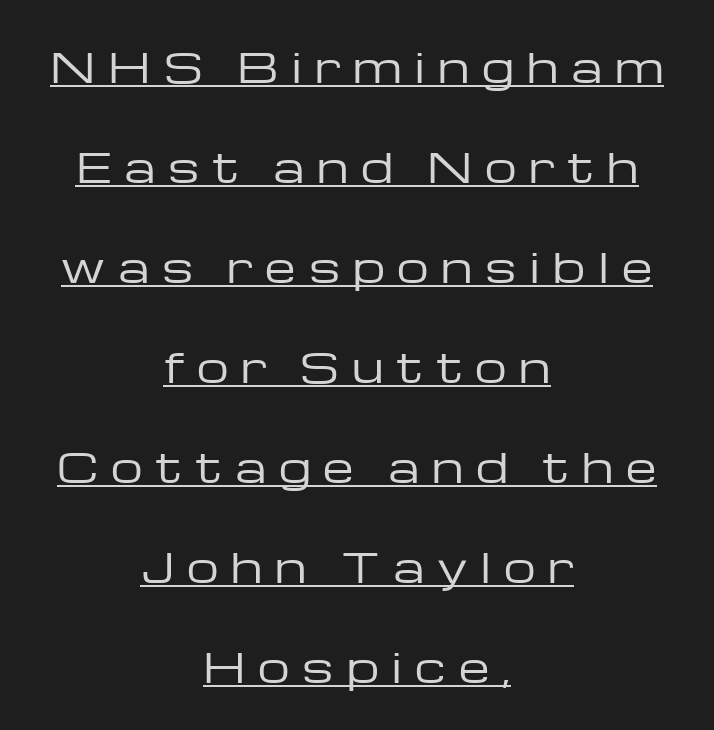
Does a line run under the words? Yes, clearly. Unlike italic type, these characters show no tilt at all. Counters stay open thanks to moderate or lighter strokes. Which margin do the lines hug? Neither — every line sits in the middle.
